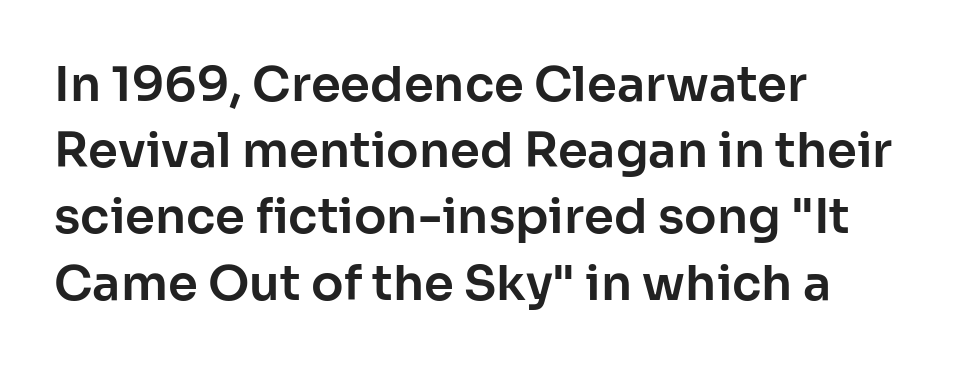
The rows are spaced the way most documents space them. Caption: multi-line text, flush left, ragged right. Is this a fixed-width face? No — the glyphs have proportional, varying widths. Tracking here is standard; glyphs follow each other at the usual distance.
